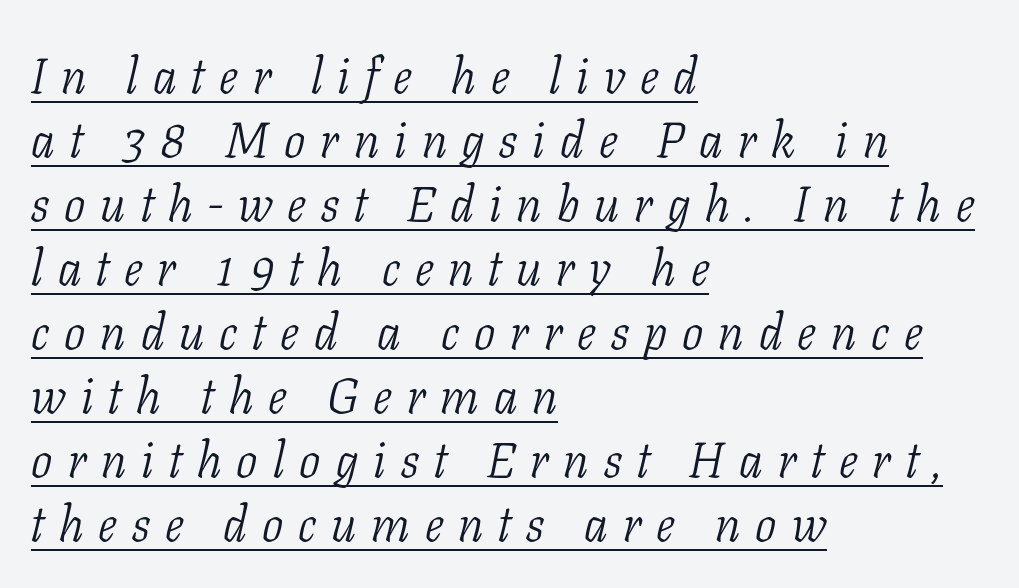
Q: Is the text bold? A: No.
Q: Is the text italic (slanted)? A: Yes, it leans right by about 11 degrees.
Q: Is the typeface a serif or a sans-serif typeface? A: Serif.
Q: Is the text underlined? A: Yes.
Q: How is the paragraph aligned? A: Left-aligned.
Q: Is the spacing between letters normal or unusually wide? A: Unusually wide.
Q: Is the spacing between lines tight, normal or loose? A: Normal.
Q: Width (condensed, normal, or wide)? A: Condensed.
Q: Stroke contrast? A: Low.
Q: x-height? A: Medium.
Q: Monospaced? A: No.
